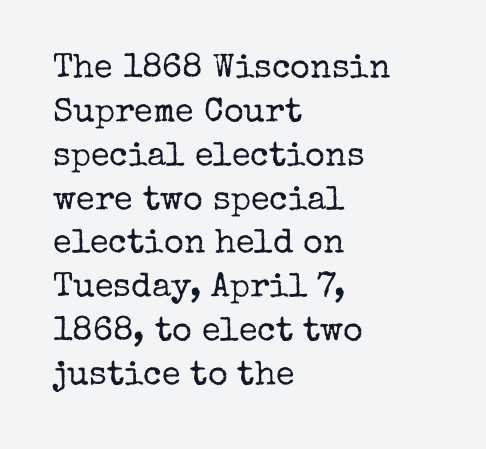
{"serif": "yes", "italic": "no", "bold": "no", "weight": "regular", "width": "normal", "stroke_contrast": "low", "x_height": "medium", "monospaced": "no", "underline": "no", "align": "left", "line_spacing": "normal", "line_spacing_ratio": 1.29, "letter_spacing": "normal", "letter_spacing_em": 0.0, "glyph_px": 34}
